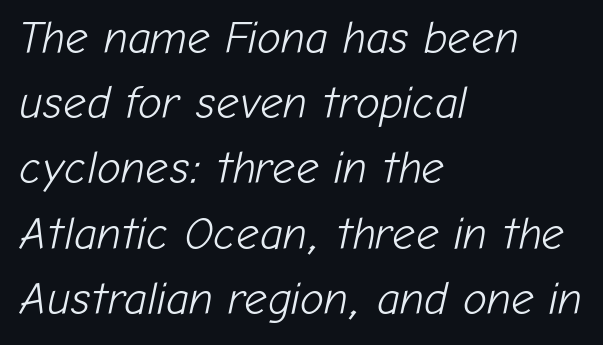
The image shows 45 px light type, italic (leaning right); set left-aligned, normal line spacing (1.45x), normal letter spacing, not underlined; low stroke contrast and a medium x-height.
